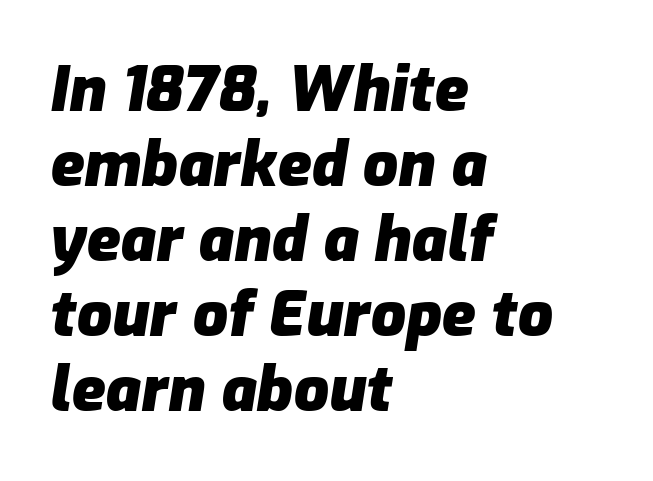
The image shows 62 px heavy type, italic (leaning right); set left-aligned, line spacing 1.21x, normal letter spacing, not underlined; low stroke contrast and a medium x-height.
